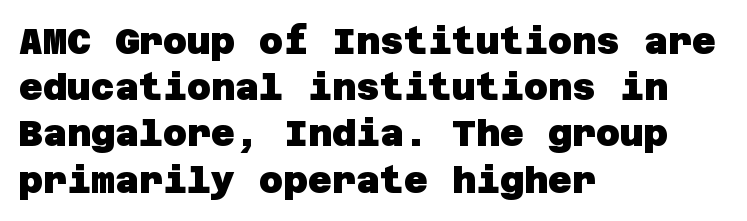
{"serif": "no", "bold": "yes", "weight": "heavy", "width": "normal", "stroke_contrast": "low", "x_height": "large", "underline": "no", "align": "left", "line_spacing": "normal", "line_spacing_ratio": 1.25, "letter_spacing": "normal", "letter_spacing_em": 0.0, "glyph_px": 37}
